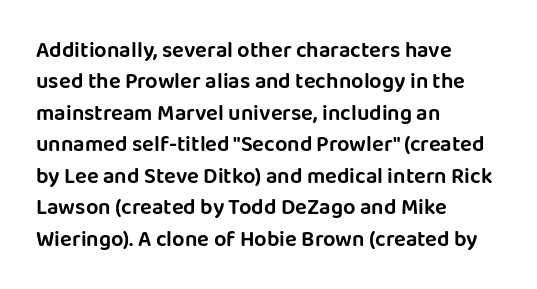
{"italic": "no", "underline": "no", "align": "left", "line_spacing": "normal", "line_spacing_ratio": 1.43, "letter_spacing": "normal", "letter_spacing_em": 0.0, "glyph_px": 22}
